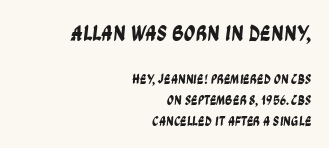
Q: Is the text underlined? A: No.
Q: How is the paragraph aligned? A: Right-aligned.
Q: Is the spacing between letters normal or unusually wide? A: Normal.
Q: Is the spacing between lines tight, normal or loose? A: Normal.
Q: Which block of text is set in a larger size, the first (top) or the second (bottom)? A: The first (top) one.
